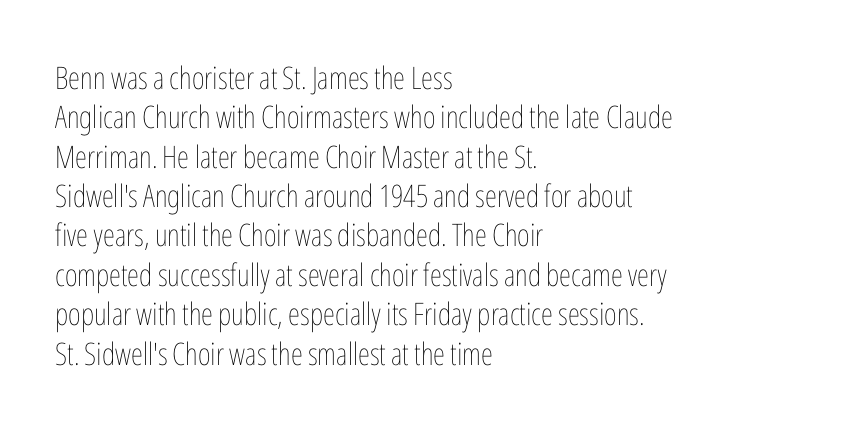
The image shows 31 px thin, condensed type, upright; set left-aligned, normal line spacing (1.27x), normal letter spacing, not underlined; low stroke contrast and a medium x-height.
